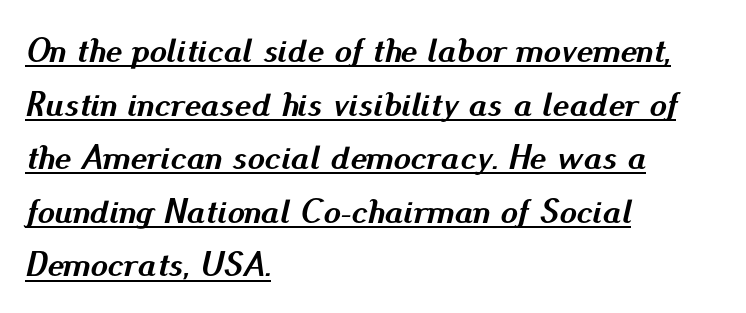
Q: Is the text bold? A: Yes.
Q: Is the text italic (slanted)? A: Yes, it leans right by about 13 degrees.
Q: Is the text underlined? A: Yes.
Q: How is the paragraph aligned? A: Left-aligned.
Q: Is the spacing between letters normal or unusually wide? A: Normal.
Q: Is the spacing between lines tight, normal or loose? A: Normal.
Q: Width (condensed, normal, or wide)? A: Normal.
Q: Stroke contrast? A: Medium.
Q: x-height? A: Small.
Q: Monospaced? A: No.
